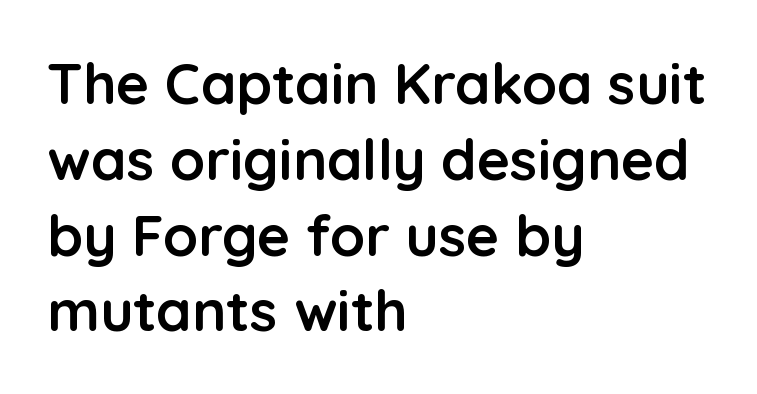
The image shows 57 px semibold sans-serif type, upright; set left-aligned, normal line spacing (1.33x), normal letter spacing, not underlined; low stroke contrast and a medium x-height.
